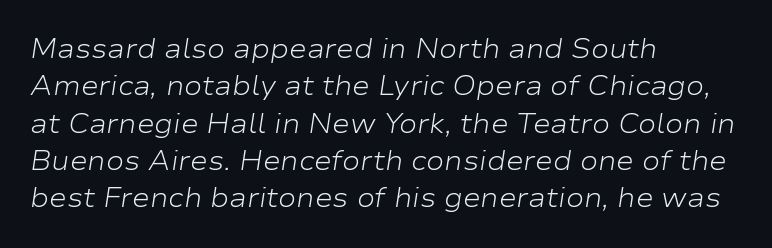
Q: Is the text bold? A: No.
Q: Is the text italic (slanted)? A: Yes, it leans right by about 9 degrees.
Q: Is the text underlined? A: No.
Q: How is the paragraph aligned? A: Left-aligned.
Q: Is the spacing between letters normal or unusually wide? A: Normal.
Q: Is the spacing between lines tight, normal or loose? A: Normal.
